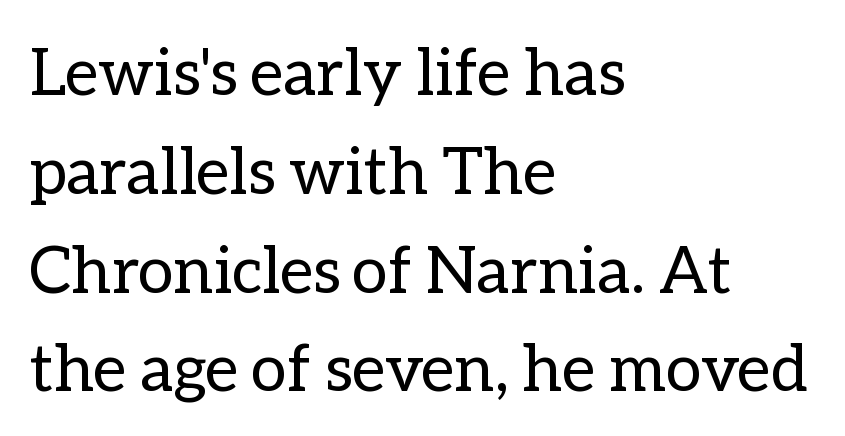
Rule under the text: the space is simply empty. Between one letter and the next there's only the usual sliver of space. Which margin do the lines hug? The left one — the right edge is uneven. Here the designer chose a conventional face with non-uniform glyph widths.
